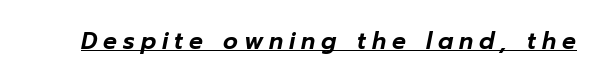
Honestly, the underline is the first thing you notice here. The axis of the letterforms is tilted away from vertical. The tracking reads as deliberately expanded to a designer's eye.
